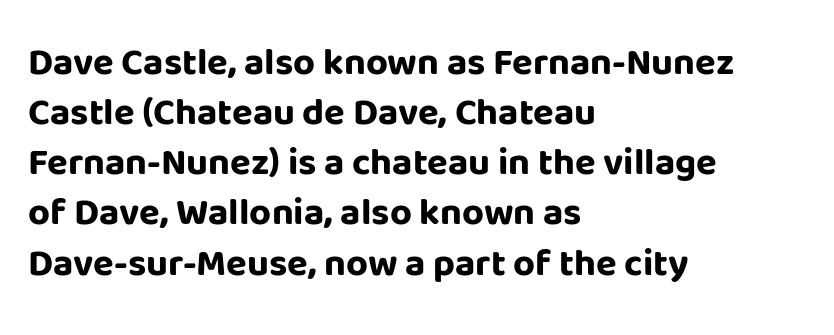
Its strokes are broad and dark, the hallmark of bold type. Every character sits straight up, as roman type does. Between one letter and the next there's only the usual sliver of space. You can tell from the bare stems that sans-serif type was used. The specimen omits any rule beneath the text block's lines. These lines are set flush left with a ragged right edge.
